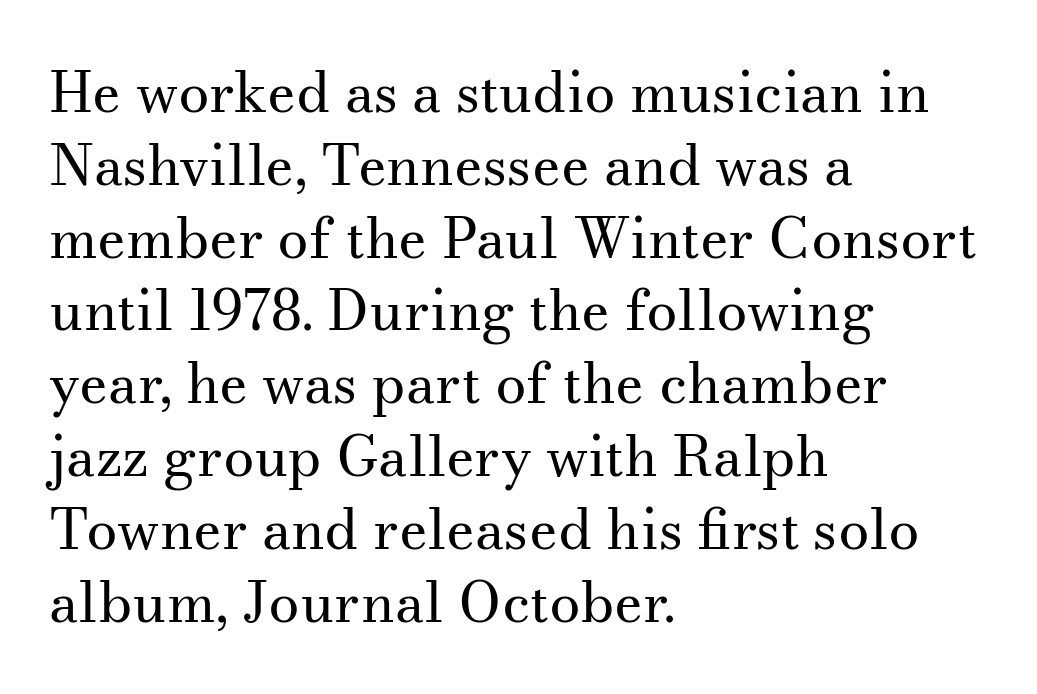
Students, note that the glyphs here touch the page at normal intervals. Where is the straight margin? On the left. Reading down the column, the eye jumps a familiar distance to each next line. These lines are rendered in a variable-pitch font. This is the regular roman posture of the typeface.
